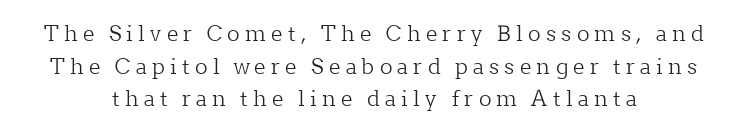
The image shows 21 px text type, upright; set centered, normal line spacing (1.55x), unusually wide letter spacing (+0.25 em), not underlined.
